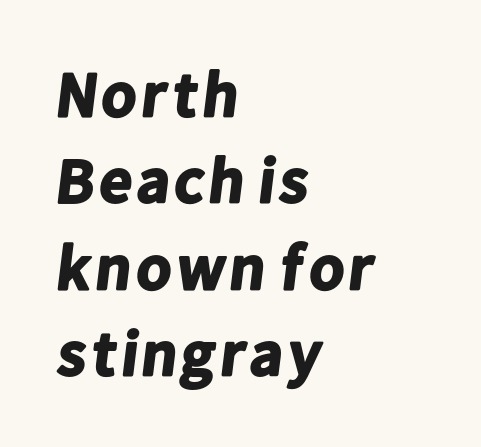
The image shows 64 px bold sans-serif type; set left-aligned, normal line spacing (1.35x), normal letter spacing, not underlined; low stroke contrast and a medium x-height.
